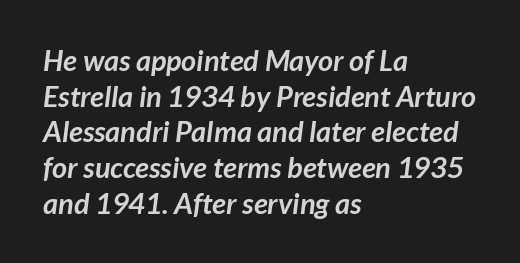
Q: Is the text bold? A: Yes.
Q: Is the typeface a serif or a sans-serif typeface? A: Sans-serif.
Q: Is the text underlined? A: No.
Q: How is the paragraph aligned? A: Left-aligned.
Q: Is the spacing between letters normal or unusually wide? A: Normal.
Q: Width (condensed, normal, or wide)? A: Normal.
Q: Stroke contrast? A: Low.
Q: x-height? A: Medium.
Q: Monospaced? A: No.
